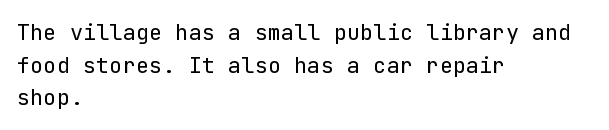
Q: Is the text bold? A: No.
Q: Is the text italic (slanted)? A: No, it is upright.
Q: Is the text underlined? A: No.
Q: How is the paragraph aligned? A: Left-aligned.
Q: Is the spacing between letters normal or unusually wide? A: Normal.
Q: Is the spacing between lines tight, normal or loose? A: Normal.
